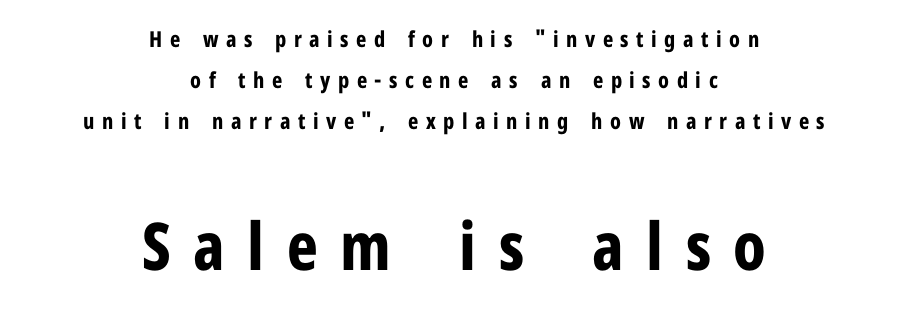
Q: Is the text bold? A: Yes.
Q: Is the text italic (slanted)? A: No, it is upright.
Q: Is the typeface a serif or a sans-serif typeface? A: Sans-serif.
Q: Is the text underlined? A: No.
Q: How is the paragraph aligned? A: Centered.
Q: Is the spacing between letters normal or unusually wide? A: Unusually wide.
Q: Which block of text is set in a larger size, the first (top) or the second (bottom)? A: The second (bottom) one.
Q: Width (condensed, normal, or wide)? A: Condensed.
Q: Stroke contrast? A: Low.
Q: x-height? A: Medium.
Q: Monospaced? A: No.
